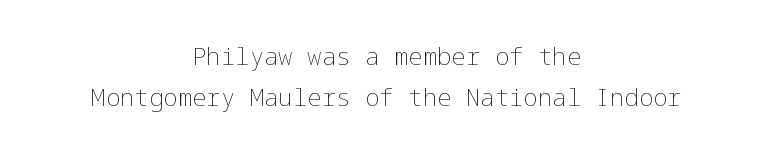
Designer's note — italics off, roman on. The text block is weighted toward neither margin, spreading evenly from the middle. Bare-footed words on every line. Weight: regular or lighter.
